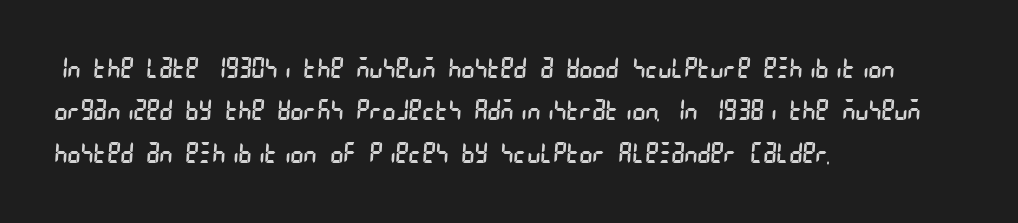
This rendering leaves character spacing at its baseline value. The face used here is a sans, in the tradition of grotesques and geometrics. A student would call this left alignment; a typographer would say flush left, rag right. Honestly, there is no underline to notice here at all. A light-to-regular cut is what we see here. These lines sit exactly where default settings would place them.
